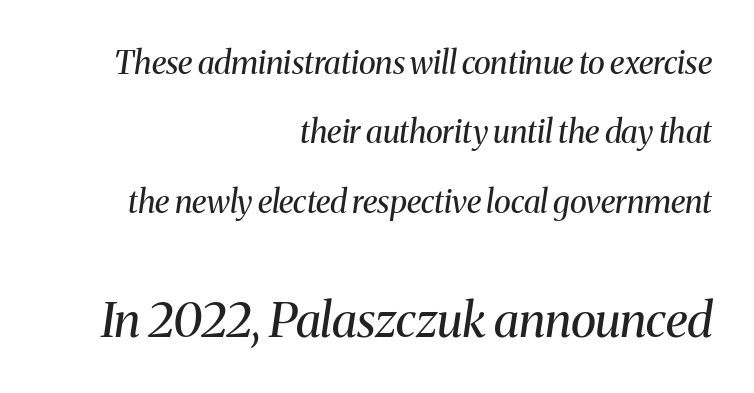
Q: Is the text bold? A: No.
Q: Is the text italic (slanted)? A: Yes, it leans right by about 8 degrees.
Q: Is the typeface a serif or a sans-serif typeface? A: Serif.
Q: Is the text underlined? A: No.
Q: How is the paragraph aligned? A: Right-aligned.
Q: Is the spacing between letters normal or unusually wide? A: Normal.
Q: Is the spacing between lines tight, normal or loose? A: Loose.
Q: Which block of text is set in a larger size, the first (top) or the second (bottom)? A: The second (bottom) one.
Q: Width (condensed, normal, or wide)? A: Normal.
Q: Stroke contrast? A: Medium.
Q: x-height? A: Medium.
Q: Monospaced? A: No.
